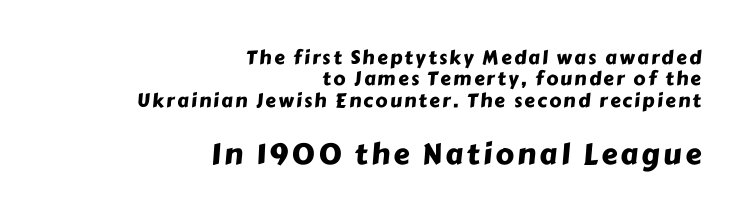
The image shows 29 px sans-serif type; set right-aligned, tight line spacing (1.13x), not underlined; the second (bottom) block is 1.53x larger; low stroke contrast and a medium x-height.
